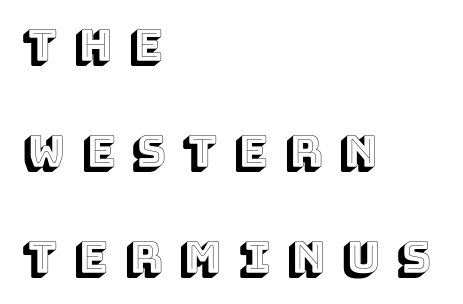
The image shows 44 px text type, upright; set left-aligned, loose line spacing (2.41x), unusually wide letter spacing (+0.4 em), not underlined; a large x-height.
